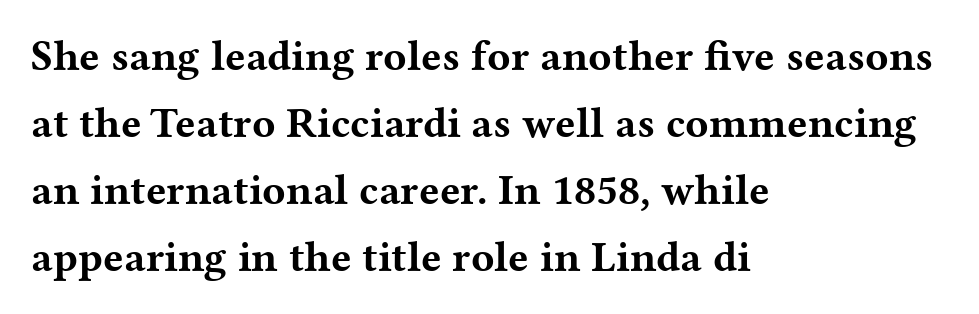
{"serif": "yes", "italic": "no", "bold": "yes", "weight": "bold", "width": "wide", "stroke_contrast": "medium", "x_height": "medium", "monospaced": "no", "underline": "no", "align": "left", "line_spacing": "normal", "line_spacing_ratio": 1.56, "letter_spacing": "normal", "letter_spacing_em": 0.0, "glyph_px": 43}
